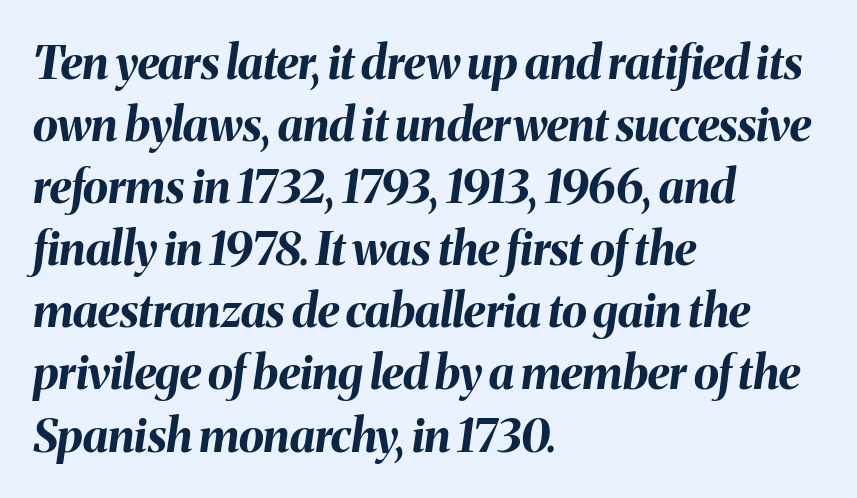
Q: Is the text bold? A: Yes.
Q: Is the text italic (slanted)? A: Yes, it leans right by about 8 degrees.
Q: Is the text underlined? A: No.
Q: How is the paragraph aligned? A: Left-aligned.
Q: Is the spacing between letters normal or unusually wide? A: Normal.
Q: Is the spacing between lines tight, normal or loose? A: Normal.
Q: Width (condensed, normal, or wide)? A: Normal.
Q: Stroke contrast? A: Medium.
Q: x-height? A: Medium.
Q: Monospaced? A: No.
